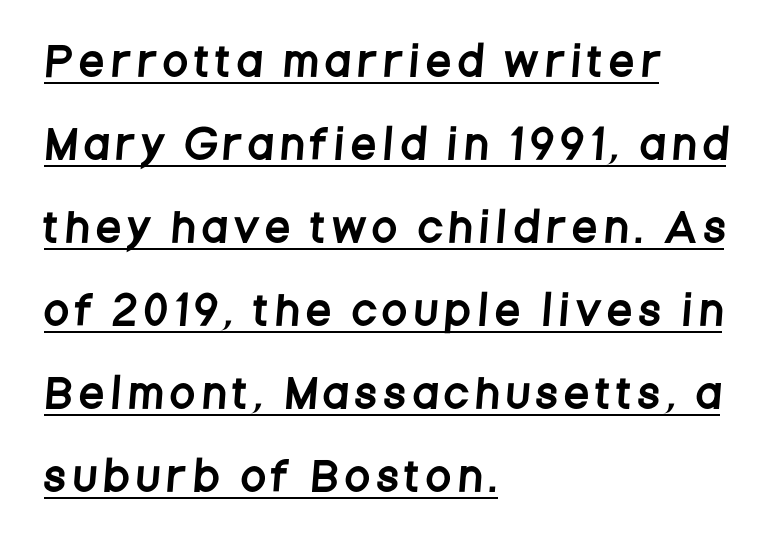
{"serif": "no", "width": "condensed", "stroke_contrast": "low", "x_height": "large", "monospaced": "no", "underline": "yes", "align": "left", "line_spacing": "loose", "line_spacing_ratio": 2.13, "letter_spacing": "wide", "letter_spacing_em": 0.22, "glyph_px": 39}
